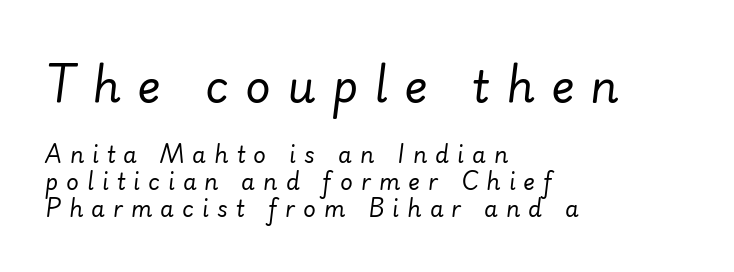
The glyphs look as if they've been sheared to an angle. Between these two stacked blocks, the higher one wins on size. The tracking reads as deliberately expanded to a designer's eye. Which margin do the lines hug? The left one — the right edge is uneven. Quick note: underline off. Proportional: the letters do not fall into vertical columns.
